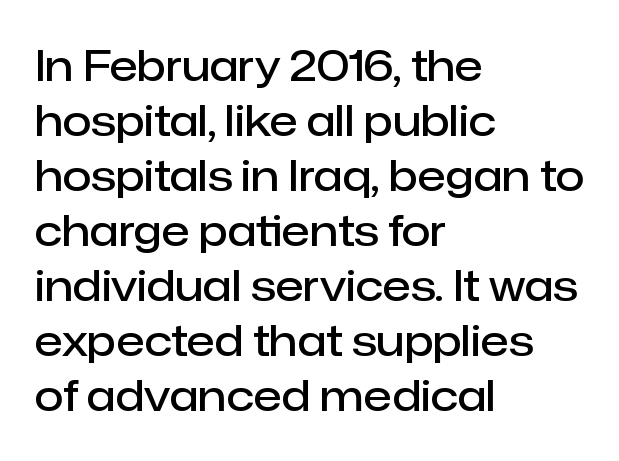
{"serif": "no", "italic": "no", "bold": "semi", "weight": "semibold", "width": "normal", "stroke_contrast": "low", "x_height": "medium", "monospaced": "no", "underline": "no", "align": "left", "line_spacing": "normal", "line_spacing_ratio": 1.31, "letter_spacing": "normal", "letter_spacing_em": 0.0, "glyph_px": 42}
